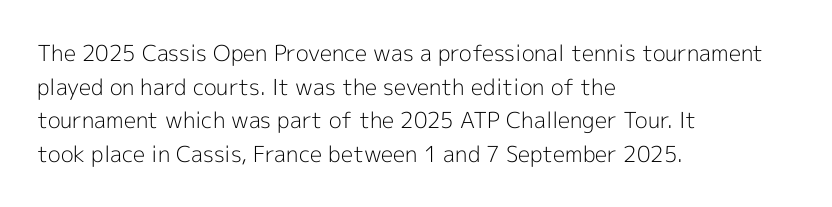
Unbolded letterforms with no extra heft. The letterforms sit shoulder to shoulder at normal distance. Line spacing here is normal. Glance below the letters and you will spot only blank space. Visually the block forms a straight wall on the left and a jagged coastline on the right.
